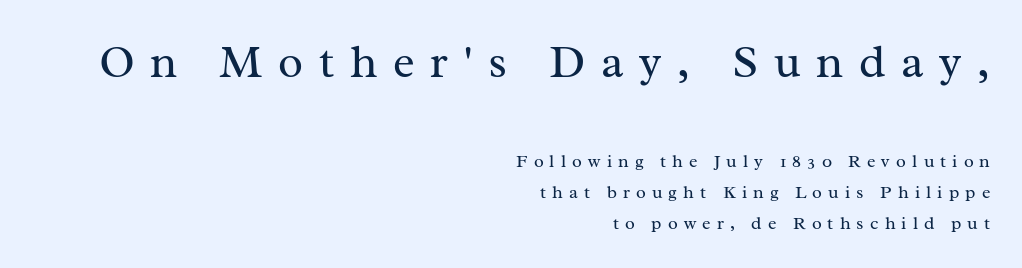
Observe the wide spacing: letters keep a clear distance from each other. Characters remain perfectly vertical along every line. The paragraph has a hard right edge and a soft left edge. Underlining? Definitely not there.
